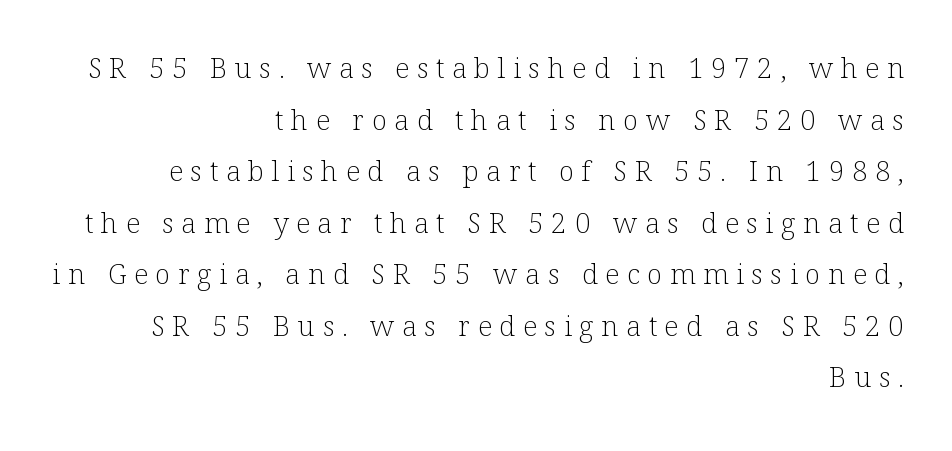
Q: Is the text bold? A: No.
Q: Is the text italic (slanted)? A: No, it is upright.
Q: Is the typeface a serif or a sans-serif typeface? A: Serif.
Q: Is the text underlined? A: No.
Q: How is the paragraph aligned? A: Right-aligned.
Q: Is the spacing between letters normal or unusually wide? A: Unusually wide.
Q: Width (condensed, normal, or wide)? A: Normal.
Q: Stroke contrast? A: Low.
Q: x-height? A: Medium.
Q: Monospaced? A: No.
